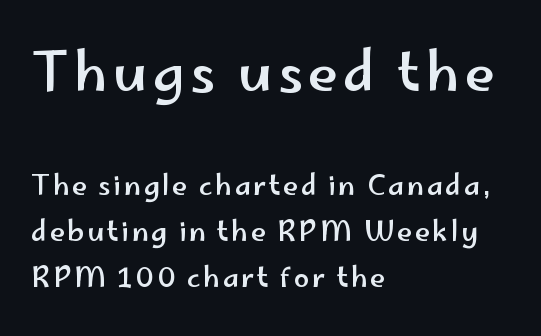
Q: Is the text italic (slanted)? A: No, it is upright.
Q: Is the typeface a serif or a sans-serif typeface? A: Sans-serif.
Q: Is the text underlined? A: No.
Q: How is the paragraph aligned? A: Left-aligned.
Q: Is the spacing between lines tight, normal or loose? A: Normal.
Q: Which block of text is set in a larger size, the first (top) or the second (bottom)? A: The first (top) one.
Q: Width (condensed, normal, or wide)? A: Wide.
Q: Stroke contrast? A: Low.
Q: x-height? A: Small.
Q: Monospaced? A: No.
